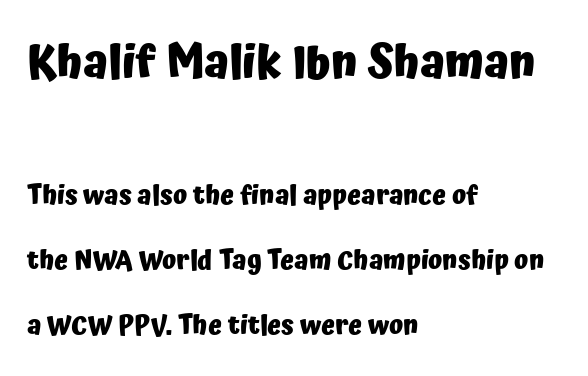
Q: Is the text bold? A: Yes.
Q: Is the text italic (slanted)? A: No, it is upright.
Q: Is the typeface a serif or a sans-serif typeface? A: Sans-serif.
Q: Is the text underlined? A: No.
Q: How is the paragraph aligned? A: Left-aligned.
Q: Is the spacing between letters normal or unusually wide? A: Normal.
Q: Is the spacing between lines tight, normal or loose? A: Loose.
Q: Which block of text is set in a larger size, the first (top) or the second (bottom)? A: The first (top) one.
Q: Width (condensed, normal, or wide)? A: Normal.
Q: Stroke contrast? A: Low.
Q: x-height? A: Medium.
Q: Monospaced? A: No.
